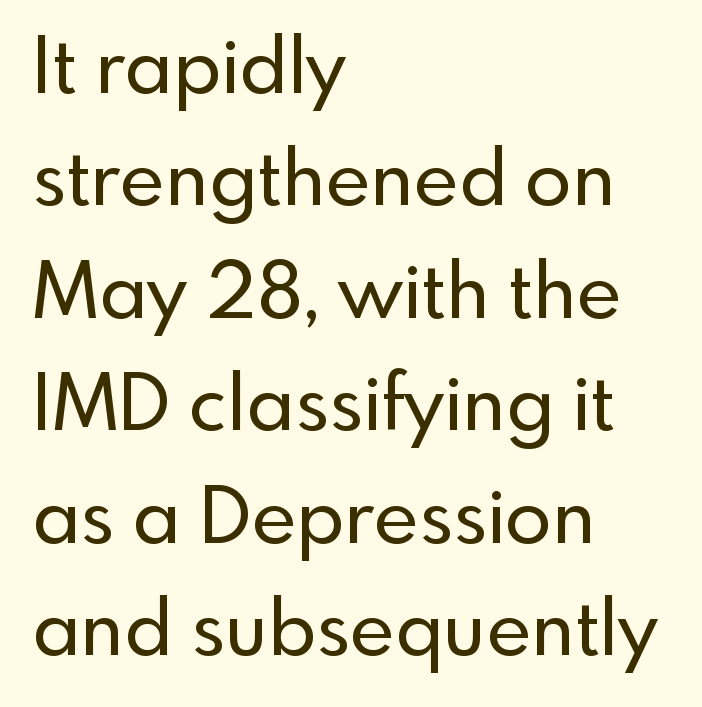
The image shows 77 px sans-serif type, upright; set left-aligned, normal line spacing (1.46x), normal letter spacing, not underlined; a small x-height.
